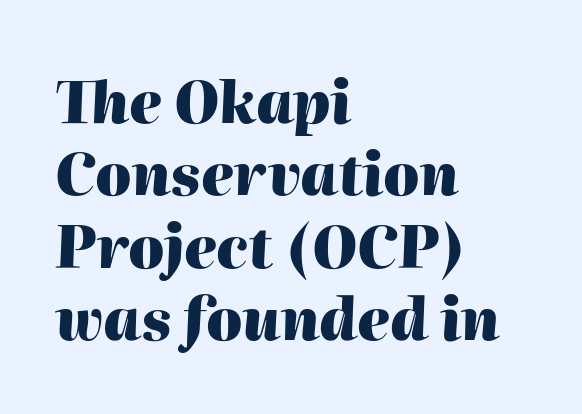
Is the type bold? Yes — the strokes are clearly thick and heavy. Regular leading. The lines in this sample share a left origin and differ only in where they stop. Varying glyph widths throughout — classic text-font behaviour.
